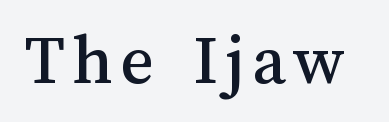
Think of a printed novel: that variable character pitch is what you see here. Tall strokes in this sample are plumb rather than angled. Words float on clear page, feet unadorned.
